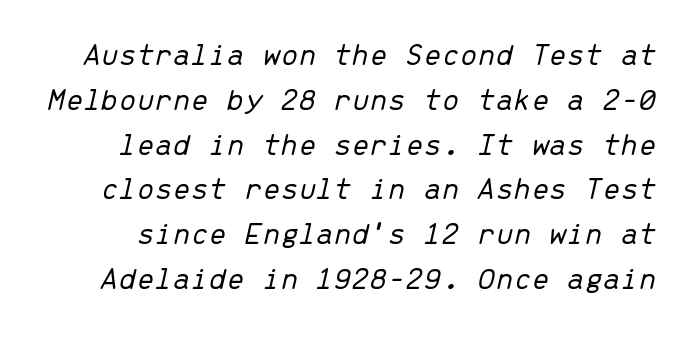
The image shows 32 px light type, italic (leaning right), monospaced; set normal line spacing (1.4x), normal letter spacing, not underlined; low stroke contrast and a medium x-height.
